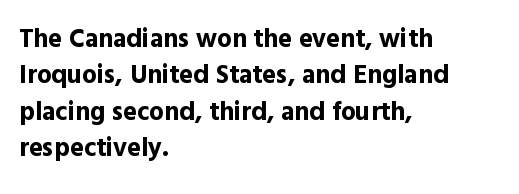
Characters remain perfectly vertical along every line. The passage is arranged the way most books set body copy — flush left. These lines sit exactly where default settings would place them. Nobody touched the tracking dial on this one. Descender tails drop into unmarked territory. Is the type bold? Yes — the strokes are clearly thick and heavy.
